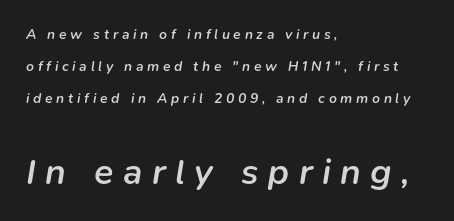
The passage shown is typed in a proportional face where columns would drift. Honestly, the letter spacing is so wide it's the main thing you notice. Scale increases going downward across the two blocks. One-word summary of the alignment: left. Designer's note — italics engaged.
